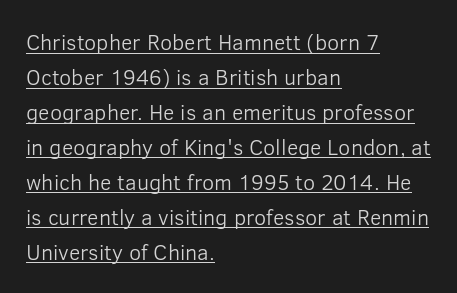
The image shows 22 px text type, upright; set left-aligned, normal line spacing (1.59x), normal letter spacing, underlined.
